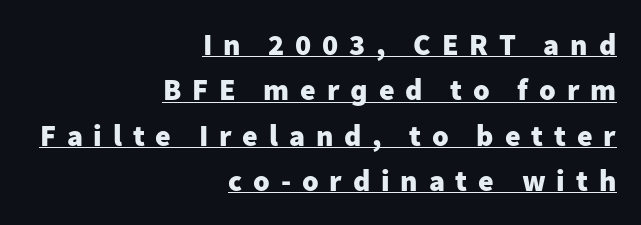
Q: Is the text bold? A: Yes.
Q: Is the text italic (slanted)? A: No, it is upright.
Q: Is the typeface a serif or a sans-serif typeface? A: Sans-serif.
Q: Is the text underlined? A: Yes.
Q: How is the paragraph aligned? A: Right-aligned.
Q: Is the spacing between letters normal or unusually wide? A: Unusually wide.
Q: Is the spacing between lines tight, normal or loose? A: Normal.
Q: Width (condensed, normal, or wide)? A: Normal.
Q: Stroke contrast? A: Low.
Q: x-height? A: Medium.
Q: Monospaced? A: No.
